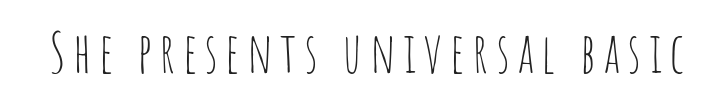
Vertical stems look standard width or narrower in stroke. No word sits above an underline. Each letter's strokes conclude bluntly, with no projecting serifs. You could not count columns in this text — the font is proportionally spaced.
